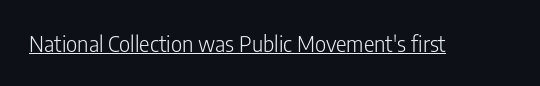
{"italic": "no", "bold": "no", "underline": "yes", "letter_spacing": "normal", "letter_spacing_em": 0.0, "glyph_px": 22}
